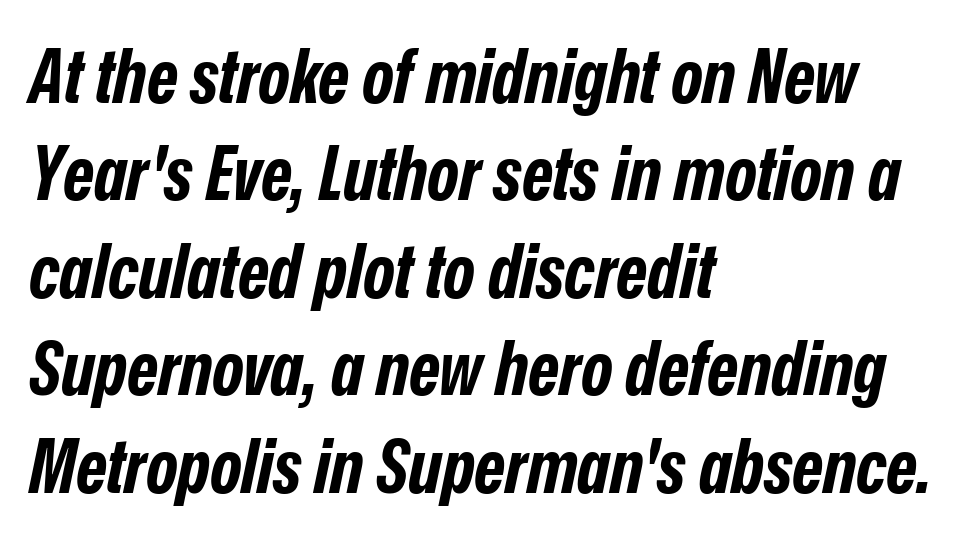
Q: Is the text bold? A: Yes.
Q: Is the text italic (slanted)? A: Yes, it leans right by about 12 degrees.
Q: Is the text underlined? A: No.
Q: How is the paragraph aligned? A: Left-aligned.
Q: Is the spacing between letters normal or unusually wide? A: Normal.
Q: Is the spacing between lines tight, normal or loose? A: Normal.
Q: Width (condensed, normal, or wide)? A: Condensed.
Q: Stroke contrast? A: Low.
Q: x-height? A: Medium.
Q: Monospaced? A: No.
